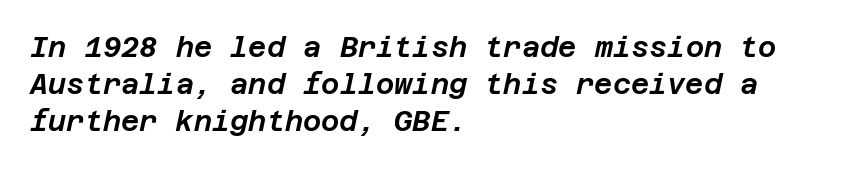
Q: Is the text italic (slanted)? A: Yes, it leans right by about 12 degrees.
Q: Is the text underlined? A: No.
Q: How is the paragraph aligned? A: Left-aligned.
Q: Is the spacing between letters normal or unusually wide? A: Normal.
Q: Is the spacing between lines tight, normal or loose? A: Normal.
Q: Width (condensed, normal, or wide)? A: Normal.
Q: Stroke contrast? A: Low.
Q: x-height? A: Large.
